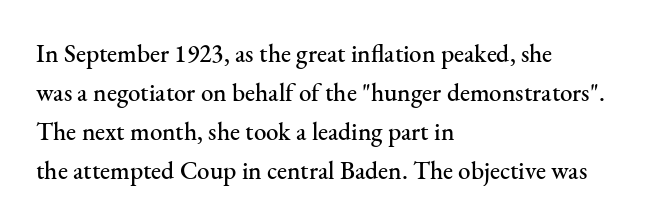
{"italic": "no", "underline": "no", "align": "left", "line_spacing": "normal", "line_spacing_ratio": 1.56, "letter_spacing": "normal", "letter_spacing_em": 0.0, "glyph_px": 25}
